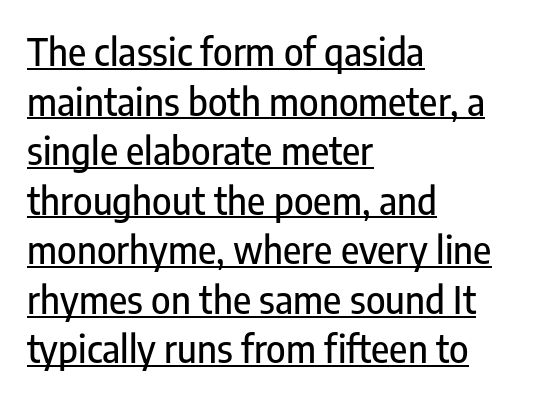
No feet cap the strokes, marking this as sans-serif type. This sample uses an upright cut, with every glyph sitting square on the baseline. Does the leading feel generous? No, just average. Every word sits above its own underline.
